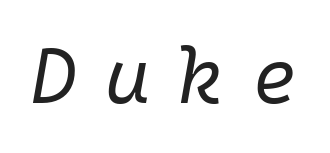
Each letter, wide or thin by design, is forced into the same width here. Rendered with sloped, italic letterforms. Only glyphs here, with clear space below each row. Bold? No — there's no thickening of the strokes. Words appear elongated and porous because spacing is wide.
